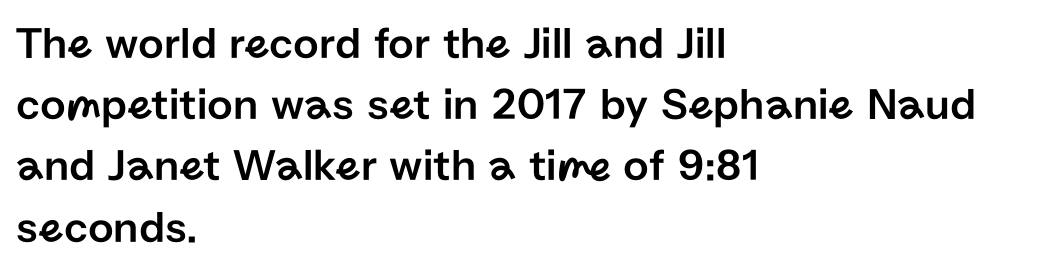
The tracking reads as untouched default to a designer's eye. A sans-serif font was chosen for this passage. Line spacing here is normal. The rag falls on the right side of this text block. The type sits square on the baseline with zero lean. The letters advance in unequal steps, a hallmark of proportional type.
